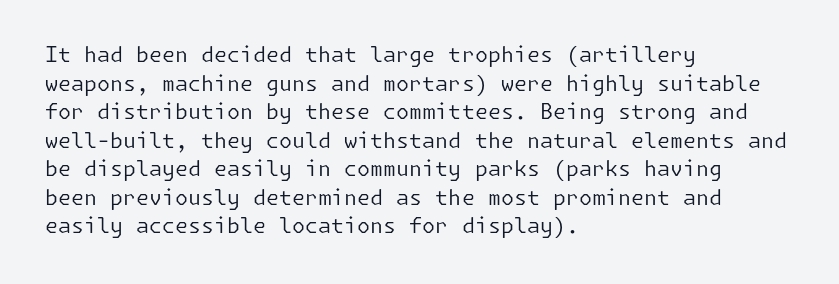
{"italic": "no", "bold": "no", "underline": "no", "align": "left", "line_spacing": "normal", "line_spacing_ratio": 1.36, "letter_spacing": "normal", "letter_spacing_em": 0.0, "glyph_px": 21}
